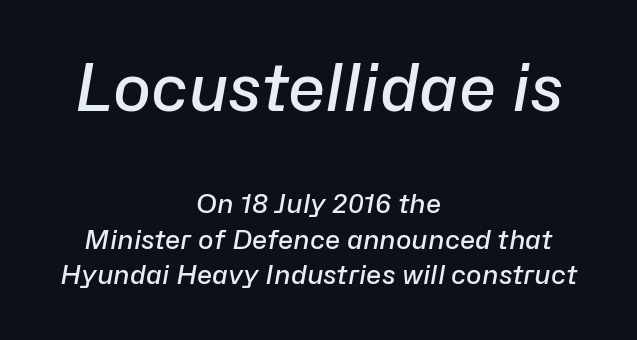
How are the letters spaced? Ordinarily, with no added tracking. Is this a fixed-width face? No — the glyphs have proportional, varying widths. Anything drawn beneath the words? Only blank space. Size hierarchy here favors the leading block over the trailing one. Does the copy run flush right? No — it is centered line by line.
